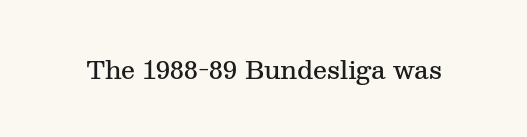
{"italic": "no", "bold": "semi", "underline": "no", "letter_spacing": "normal", "letter_spacing_em": 0.0, "glyph_px": 25}
